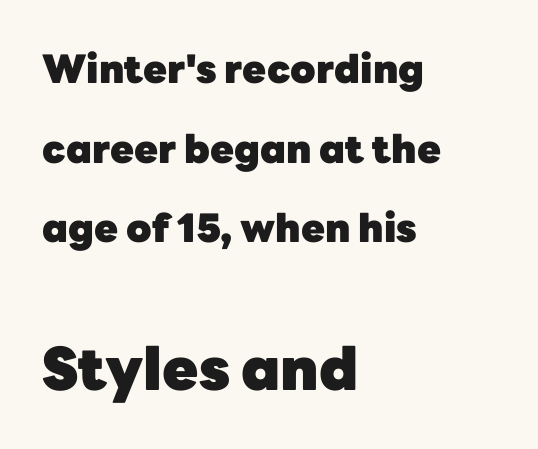
{"serif": "no", "italic": "no", "bold": "yes", "weight": "heavy", "width": "normal", "stroke_contrast": "low", "x_height": "medium", "monospaced": "no", "underline": "no", "align": "left", "line_spacing": "loose", "line_spacing_ratio": 2.04, "letter_spacing": "normal", "letter_spacing_em": 0.0, "larger_block": "second", "size_ratio": 1.51, "glyph_px": 59}
